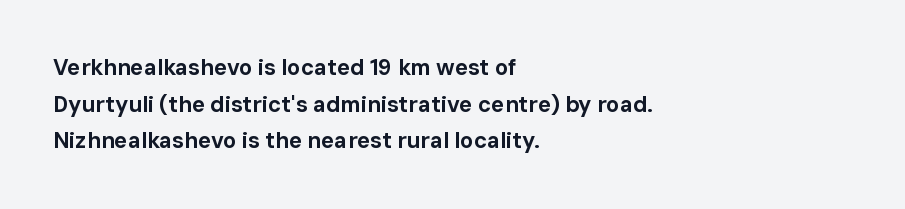
The rendering uses a bold face; every stroke is thick and dark. Nope, not italic — everything's standing straight. Short note: letters normally spaced. Where is the straight margin? On the left. Vertically, the passage feels balanced, rows spaced as you'd expect. Descenders hang freely into open space.
